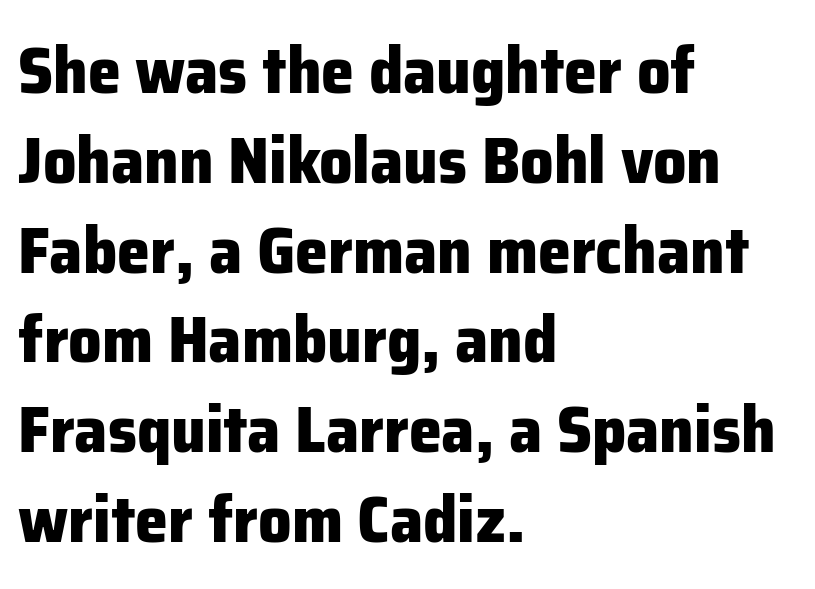
{"serif": "no", "italic": "no", "bold": "yes", "weight": "heavy", "width": "normal", "stroke_contrast": "low", "x_height": "medium", "monospaced": "no", "underline": "no", "align": "left", "line_spacing": "normal", "line_spacing_ratio": 1.36, "letter_spacing": "normal", "letter_spacing_em": 0.0, "glyph_px": 66}
